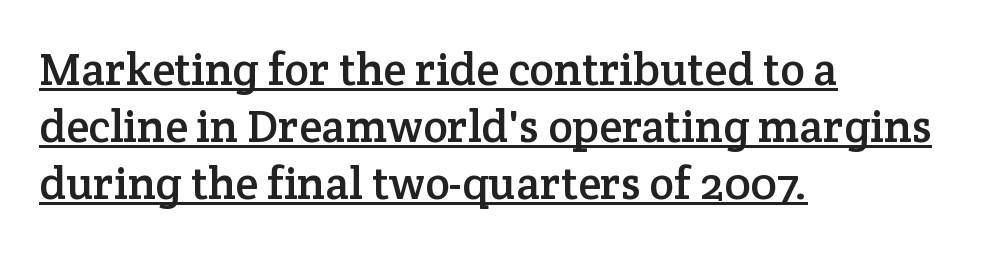
Q: Is the text italic (slanted)? A: No, it is upright.
Q: Is the typeface a serif or a sans-serif typeface? A: Serif.
Q: Is the text underlined? A: Yes.
Q: How is the paragraph aligned? A: Left-aligned.
Q: Is the spacing between letters normal or unusually wide? A: Normal.
Q: Width (condensed, normal, or wide)? A: Normal.
Q: Stroke contrast? A: Low.
Q: x-height? A: Medium.
Q: Monospaced? A: No.
